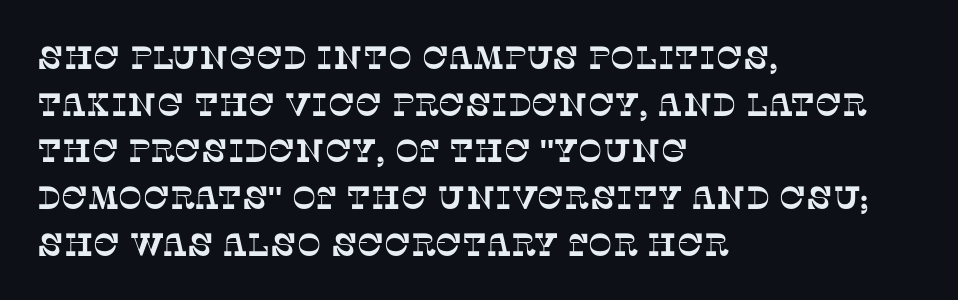
{"serif": "yes", "width": "normal", "stroke_contrast": "low", "x_height": "large", "monospaced": "no", "underline": "no", "align": "left", "line_spacing": "normal", "line_spacing_ratio": 1.46, "letter_spacing": "normal", "letter_spacing_em": 0.0, "glyph_px": 32}
